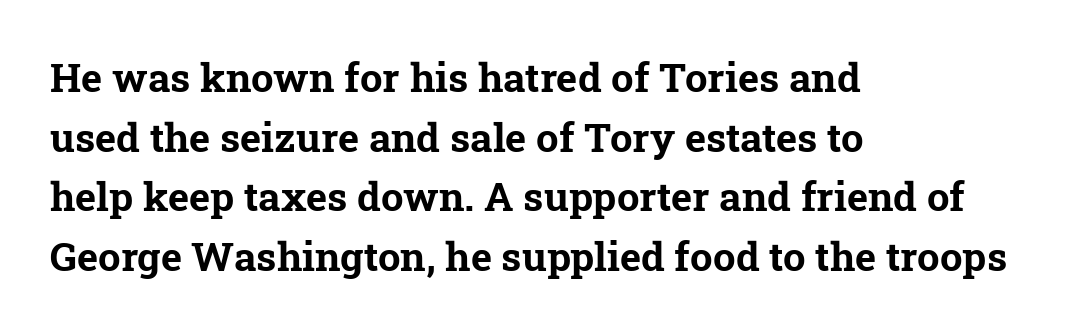
Q: Is the text bold? A: Yes.
Q: Is the typeface a serif or a sans-serif typeface? A: Serif.
Q: Is the text underlined? A: No.
Q: How is the paragraph aligned? A: Left-aligned.
Q: Is the spacing between letters normal or unusually wide? A: Normal.
Q: Is the spacing between lines tight, normal or loose? A: Normal.
Q: Width (condensed, normal, or wide)? A: Normal.
Q: Stroke contrast? A: Low.
Q: x-height? A: Medium.
Q: Monospaced? A: No.
